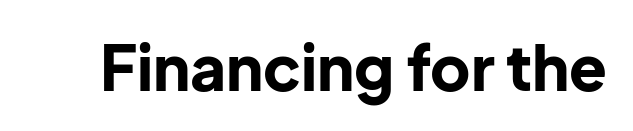
Q: Is the text bold? A: Yes.
Q: Is the text italic (slanted)? A: No, it is upright.
Q: Is the typeface a serif or a sans-serif typeface? A: Sans-serif.
Q: Is the text underlined? A: No.
Q: Is the spacing between letters normal or unusually wide? A: Normal.
Q: Width (condensed, normal, or wide)? A: Normal.
Q: Stroke contrast? A: Low.
Q: x-height? A: Medium.
Q: Monospaced? A: No.
